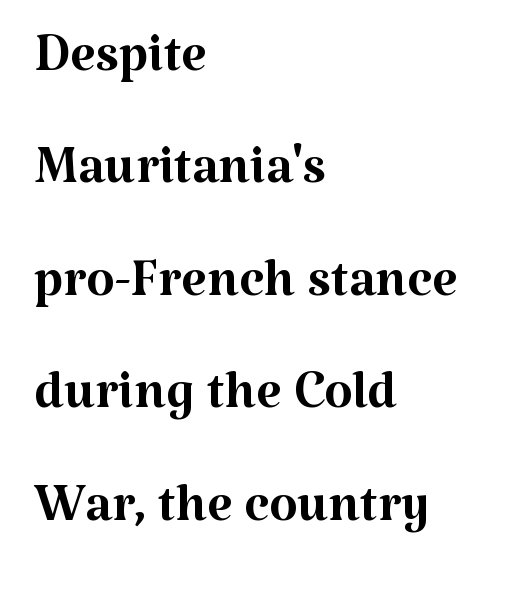
{"serif": "yes", "italic": "no", "bold": "no", "weight": "regular", "width": "normal", "stroke_contrast": "medium", "x_height": "medium", "monospaced": "no", "underline": "no", "align": "left", "line_spacing": "normal", "line_spacing_ratio": 1.54, "letter_spacing": "normal", "letter_spacing_em": 0.0, "glyph_px": 73}
